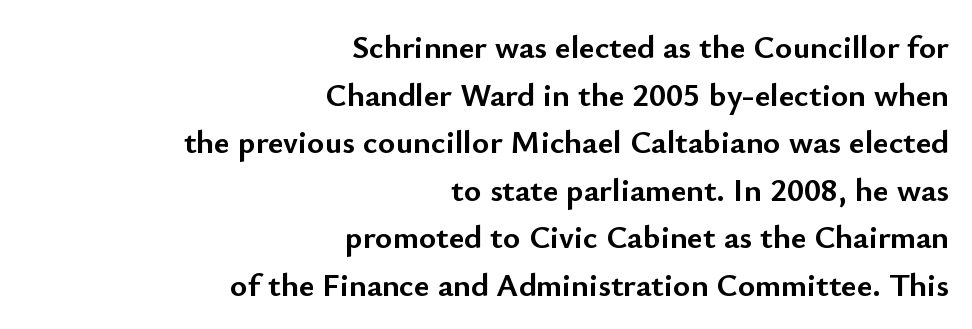
The baseline area is clear. Character widths vary here, with narrow letters taking less room than wide ones. Notice how thick the strokes are: this is what a full bold looks like. Every stem runs plumb, perpendicular to the baseline. Nothing unusual about the tracking: characters are spaced as the font intends. Compared with a flush-left layout, this one pins lines to the opposite, right side.
